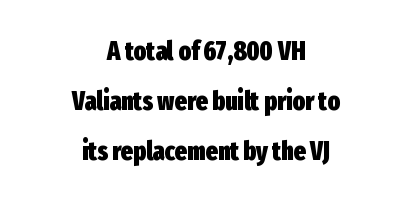
{"italic": "no", "bold": "yes", "underline": "no", "align": "center", "line_spacing": "loose", "line_spacing_ratio": 1.93, "letter_spacing": "normal", "letter_spacing_em": 0.0, "glyph_px": 26}
